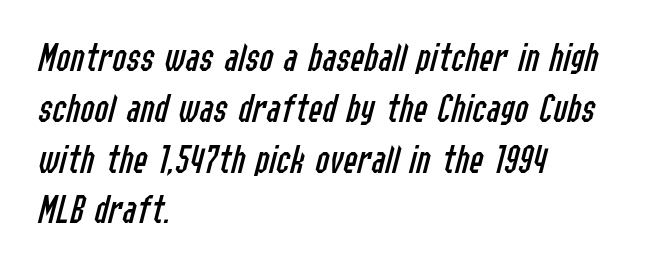
The image shows 42 px regular-weight, condensed type, italic (leaning right); set left-aligned, line spacing 1.21x, normal letter spacing, not underlined; low stroke contrast and a medium x-height.
